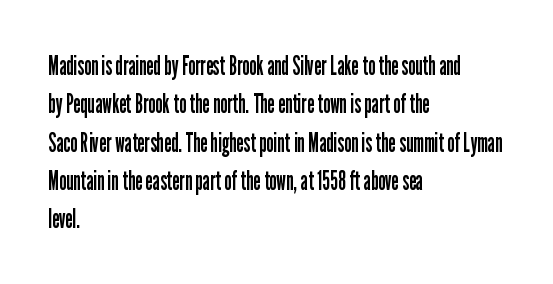
Every row of glyphs begins at an identical x-position on the left. A roman cut, with each character standing at attention. Does the leading feel generous? No, just average. The tracking reads as untouched default to a designer's eye.
